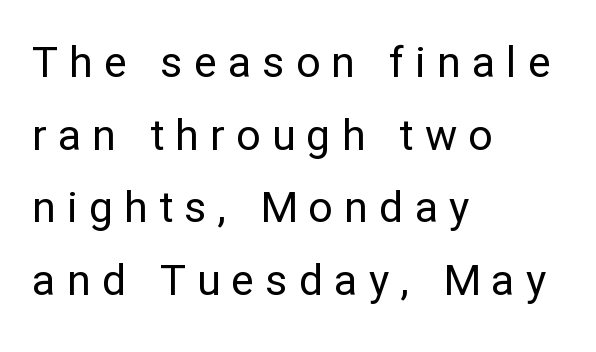
{"serif": "no", "italic": "no", "bold": "no", "weight": "regular", "width": "normal", "stroke_contrast": "low", "x_height": "medium", "monospaced": "no", "underline": "no", "align": "left", "line_spacing": "normal", "line_spacing_ratio": 1.69, "letter_spacing": "wide", "letter_spacing_em": 0.26, "glyph_px": 43}
